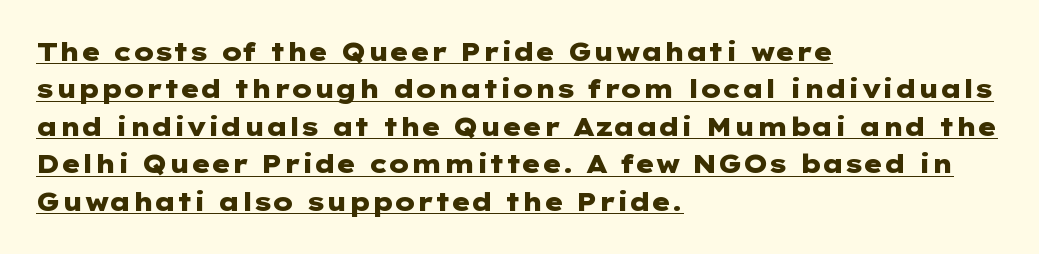
Weight check: bold — yes, fully. Italic: no, the glyphs are upright roman. Glyph-to-glyph distance matches everyday printed text. The space between consecutive lines is moderate. Line beginnings align vertically; line endings do not.
